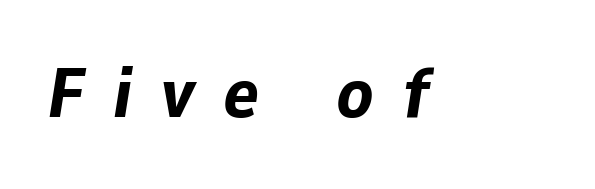
Q: Is the text bold? A: Yes.
Q: Is the text italic (slanted)? A: Yes, it leans right by about 9 degrees.
Q: Is the text underlined? A: No.
Q: Is the spacing between letters normal or unusually wide? A: Unusually wide.
Q: Width (condensed, normal, or wide)? A: Normal.
Q: Stroke contrast? A: Low.
Q: x-height? A: Medium.
Q: Monospaced? A: No.
